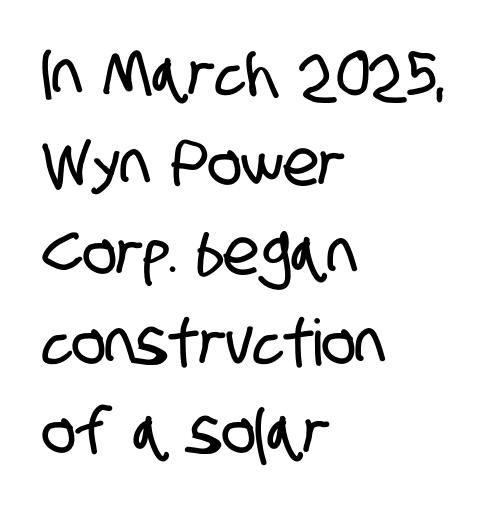
Q: Is the typeface a serif or a sans-serif typeface? A: Sans-serif.
Q: Is the text underlined? A: No.
Q: How is the paragraph aligned? A: Left-aligned.
Q: Is the spacing between letters normal or unusually wide? A: Normal.
Q: Is the spacing between lines tight, normal or loose? A: Normal.
Q: Width (condensed, normal, or wide)? A: Condensed.
Q: Stroke contrast? A: Low.
Q: x-height? A: Large.
Q: Monospaced? A: No.
